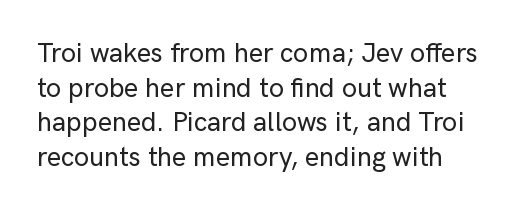
Q: Is the text italic (slanted)? A: No, it is upright.
Q: Is the text underlined? A: No.
Q: Is the spacing between letters normal or unusually wide? A: Normal.
Q: Is the spacing between lines tight, normal or loose? A: Normal.
